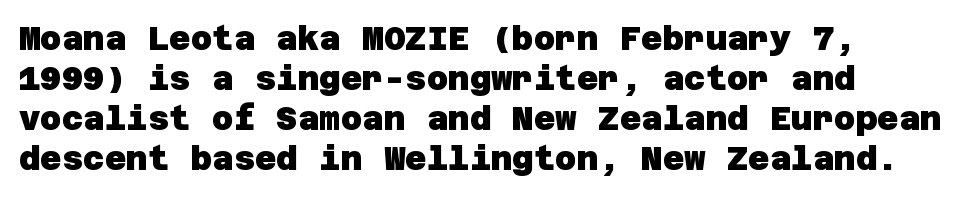
Q: Is the text bold? A: Yes.
Q: Is the typeface a serif or a sans-serif typeface? A: Sans-serif.
Q: Is the text underlined? A: No.
Q: How is the paragraph aligned? A: Left-aligned.
Q: Is the spacing between letters normal or unusually wide? A: Normal.
Q: Width (condensed, normal, or wide)? A: Normal.
Q: Stroke contrast? A: Low.
Q: x-height? A: Large.
